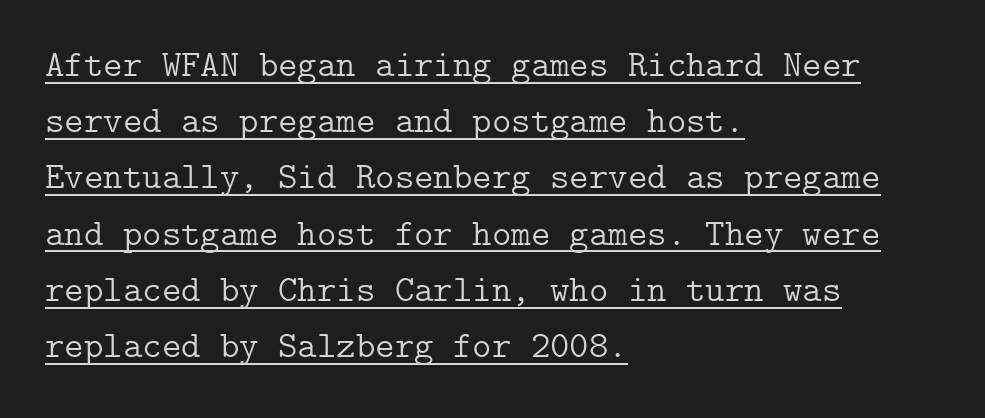
The image shows 37 px light serif type, upright; set left-aligned, normal line spacing (1.52x), normal letter spacing, underlined; low stroke contrast and a medium x-height.
